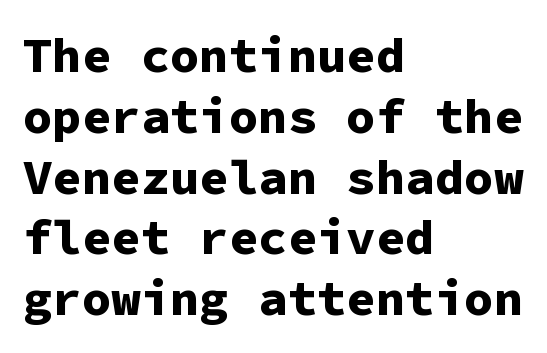
Regarding serifs, this sample does without them. The lettering holds an erect, upright posture throughout. Lines of text with bare space underneath. Fixed-width glyphs throughout — classic coding-font behaviour.
